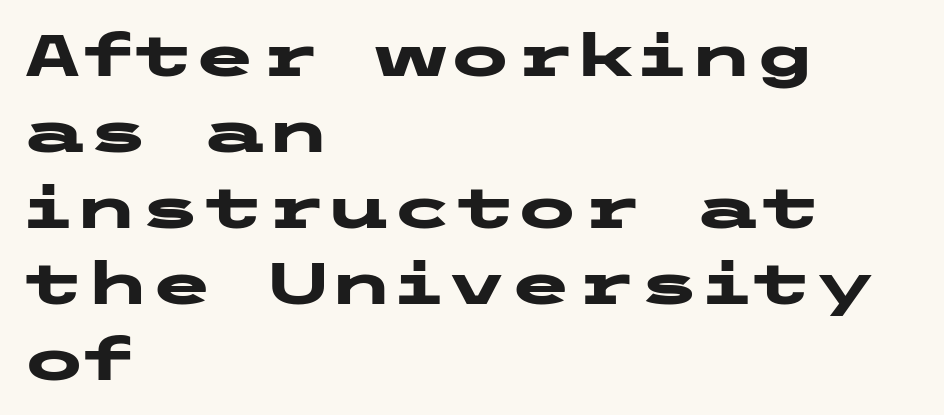
Typographically, this falls in the sans-serif category. Notice how descenders clear the ascenders below comfortably — that's standard leading. The foot of each line stays bare and open. The setting favours the left margin, as ordinary paragraphs usually do. Is there any slant? The stems are plumb.
